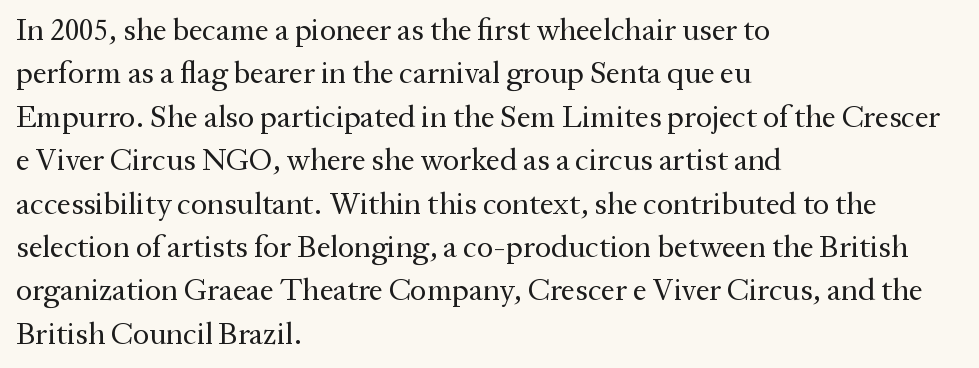
Q: Is the text bold? A: No.
Q: Is the text italic (slanted)? A: No, it is upright.
Q: Is the typeface a serif or a sans-serif typeface? A: Serif.
Q: Is the text underlined? A: No.
Q: How is the paragraph aligned? A: Left-aligned.
Q: Is the spacing between letters normal or unusually wide? A: Normal.
Q: Is the spacing between lines tight, normal or loose? A: Normal.
Q: Width (condensed, normal, or wide)? A: Normal.
Q: Stroke contrast? A: Medium.
Q: x-height? A: Medium.
Q: Monospaced? A: No.
